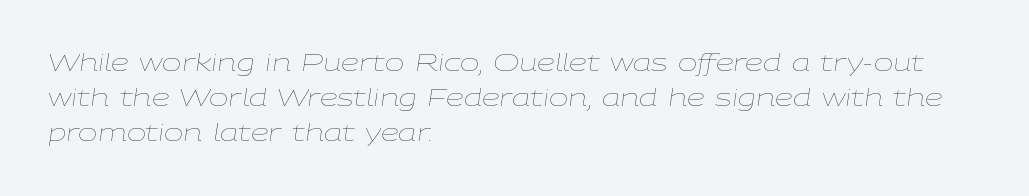
{"italic": "yes", "lean": "right", "slant_degrees": 9, "bold": "no", "underline": "no", "align": "left", "line_spacing": "normal", "line_spacing_ratio": 1.53, "letter_spacing": "normal", "letter_spacing_em": 0.0, "glyph_px": 23}
